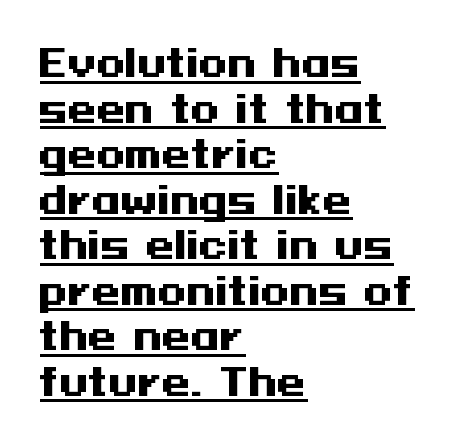
Q: Is the text bold? A: Yes.
Q: Is the text italic (slanted)? A: No, it is upright.
Q: Is the typeface a serif or a sans-serif typeface? A: Sans-serif.
Q: Is the text underlined? A: Yes.
Q: How is the paragraph aligned? A: Left-aligned.
Q: Is the spacing between letters normal or unusually wide? A: Normal.
Q: Width (condensed, normal, or wide)? A: Wide.
Q: Stroke contrast? A: Medium.
Q: x-height? A: Medium.
